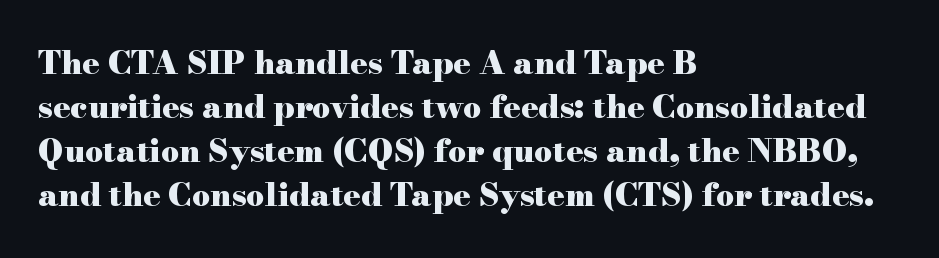
The image shows 32 px heavy, wide serif type, upright; set left-aligned, normal line spacing (1.38x), normal letter spacing, not underlined; high stroke contrast and a small x-height.
